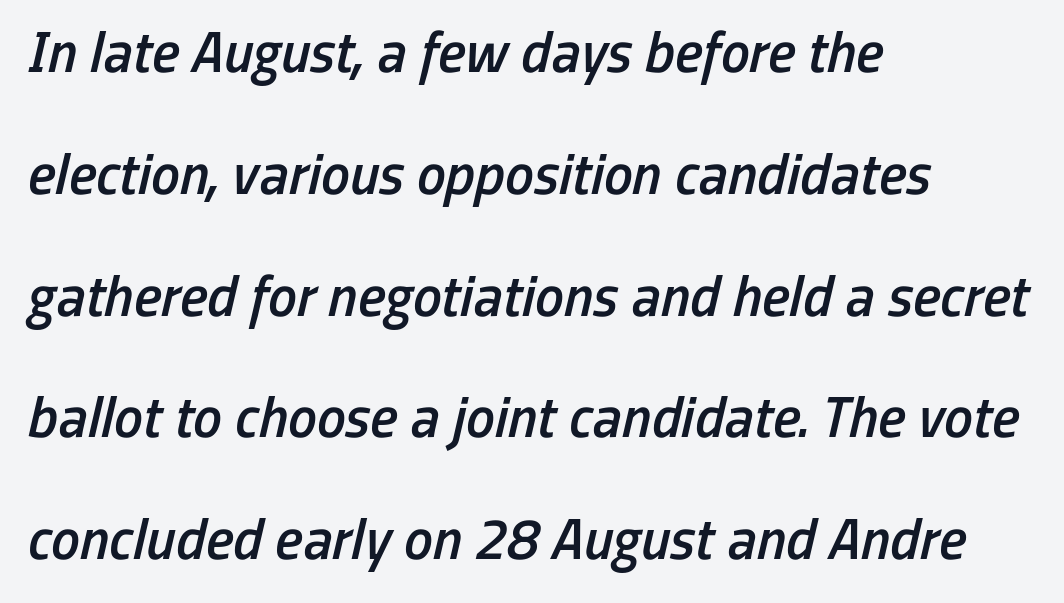
Q: Is the text bold? A: Semi-bold.
Q: Is the text italic (slanted)? A: Yes, it leans right by about 13 degrees.
Q: Is the text underlined? A: No.
Q: How is the paragraph aligned? A: Left-aligned.
Q: Is the spacing between letters normal or unusually wide? A: Normal.
Q: Is the spacing between lines tight, normal or loose? A: Loose.
Q: Width (condensed, normal, or wide)? A: Condensed.
Q: Stroke contrast? A: Low.
Q: x-height? A: Medium.
Q: Monospaced? A: No.
